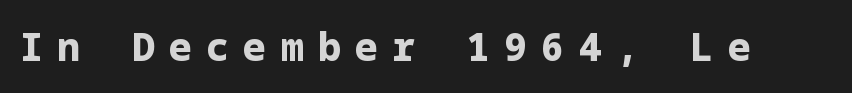
Q: Is the text bold? A: Yes.
Q: Is the text italic (slanted)? A: No, it is upright.
Q: Is the typeface a serif or a sans-serif typeface? A: Sans-serif.
Q: Is the text underlined? A: No.
Q: Is the spacing between letters normal or unusually wide? A: Unusually wide.
Q: Width (condensed, normal, or wide)? A: Normal.
Q: Stroke contrast? A: Low.
Q: x-height? A: Medium.
